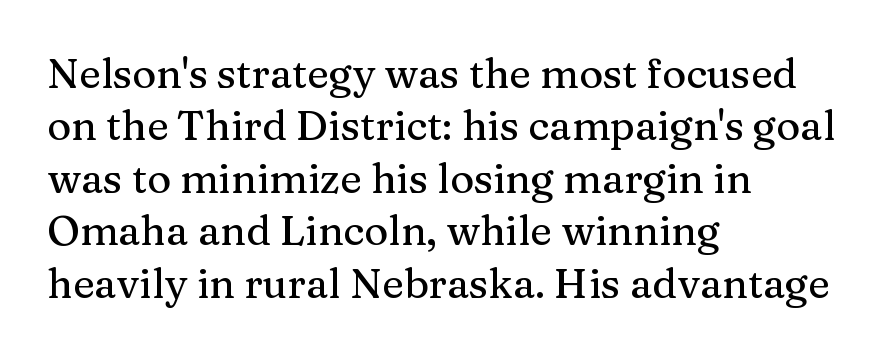
The image shows 41 px serif type, upright; set left-aligned, normal line spacing (1.28x), normal letter spacing, not underlined; medium stroke contrast and a medium x-height.
